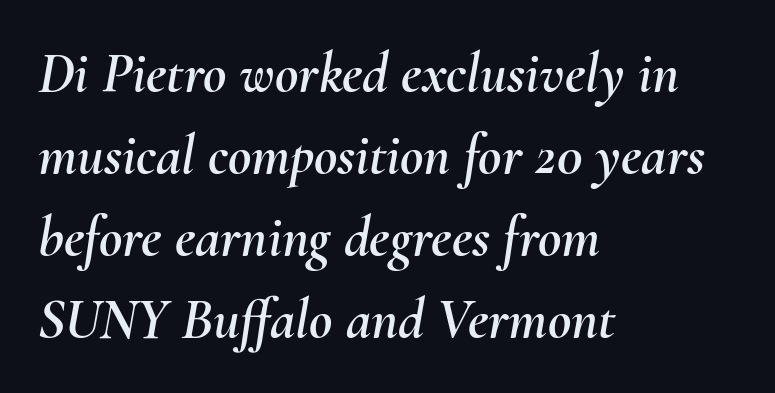
{"italic": "yes", "lean": "right", "slant_degrees": 10, "width": "normal", "stroke_contrast": "medium", "x_height": "small", "monospaced": "no", "underline": "no", "align": "left", "line_spacing": "normal", "line_spacing_ratio": 1.44, "letter_spacing": "normal", "letter_spacing_em": 0.0, "glyph_px": 57}
